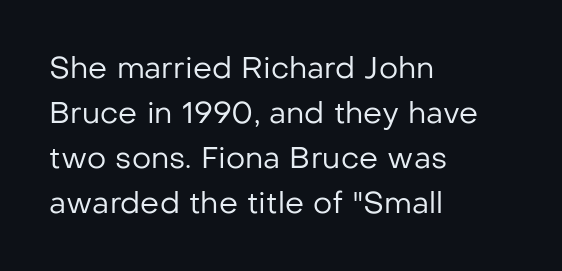
Q: Is the text bold? A: No.
Q: Is the text italic (slanted)? A: No, it is upright.
Q: Is the typeface a serif or a sans-serif typeface? A: Sans-serif.
Q: Is the text underlined? A: No.
Q: How is the paragraph aligned? A: Left-aligned.
Q: Is the spacing between letters normal or unusually wide? A: Normal.
Q: Is the spacing between lines tight, normal or loose? A: Normal.
Q: Width (condensed, normal, or wide)? A: Normal.
Q: Stroke contrast? A: Low.
Q: x-height? A: Medium.
Q: Monospaced? A: No.
